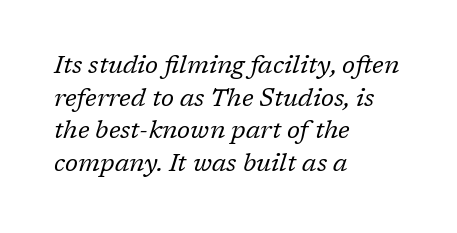
Q: Is the text bold? A: No.
Q: Is the text italic (slanted)? A: Yes, it leans right by about 17 degrees.
Q: Is the text underlined? A: No.
Q: How is the paragraph aligned? A: Left-aligned.
Q: Is the spacing between letters normal or unusually wide? A: Normal.
Q: Is the spacing between lines tight, normal or loose? A: Normal.
